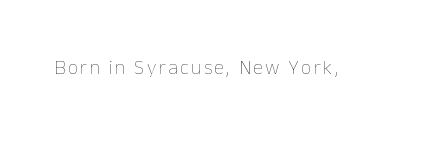
The type sits square on the baseline with zero lean. The strip under each line holds only bare page. Is the stroke heavy? The answer is a plain regular-or-lighter.
